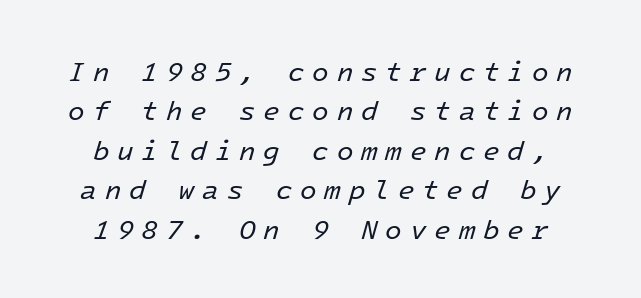
The image shows 27 px text type, italic (leaning right); set centered, normal line spacing (1.46x), unusually wide letter spacing (+0.29 em), not underlined.
